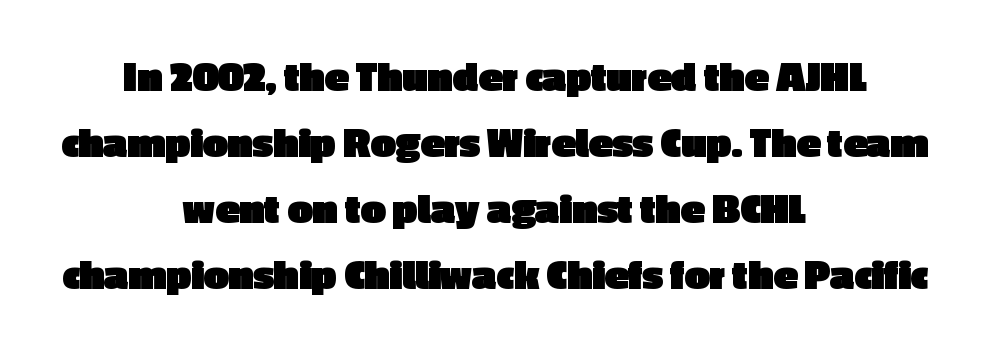
{"serif": "no", "italic": "no", "bold": "yes", "weight": "heavy", "width": "normal", "x_height": "medium", "monospaced": "no", "underline": "no", "align": "center", "line_spacing": "normal", "line_spacing_ratio": 1.5, "letter_spacing": "normal", "letter_spacing_em": 0.0, "glyph_px": 44}
